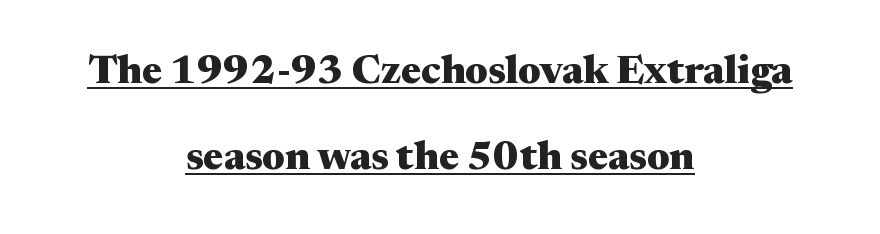
{"serif": "yes", "italic": "no", "bold": "yes", "weight": "heavy", "width": "wide", "stroke_contrast": "medium", "x_height": "medium", "monospaced": "no", "underline": "yes", "align": "center", "line_spacing": "loose", "line_spacing_ratio": 2.16, "letter_spacing": "normal", "letter_spacing_em": 0.0, "glyph_px": 40}
